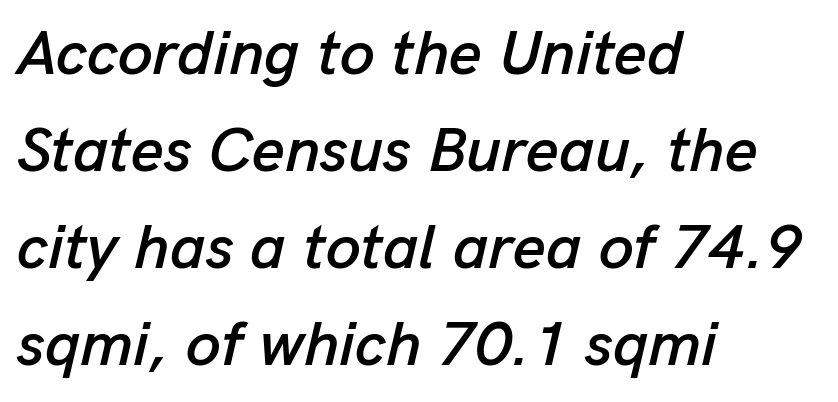
Q: Is the text italic (slanted)? A: Yes, it leans right by about 13 degrees.
Q: Is the text underlined? A: No.
Q: How is the paragraph aligned? A: Left-aligned.
Q: Is the spacing between letters normal or unusually wide? A: Normal.
Q: Is the spacing between lines tight, normal or loose? A: Normal.
Q: Width (condensed, normal, or wide)? A: Normal.
Q: Stroke contrast? A: Low.
Q: x-height? A: Medium.
Q: Monospaced? A: No.
